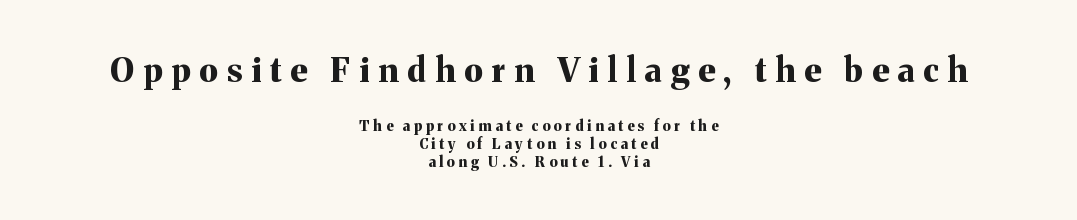
The rendering inserts visible extra space after every character. The strip under each line holds only bare page. A centered setting, common on invitations and titles, is used for this passage. Typesetter's note: full bold, strokes at maximum text heaviness. A typesetter would mark this as roman, not italic.
